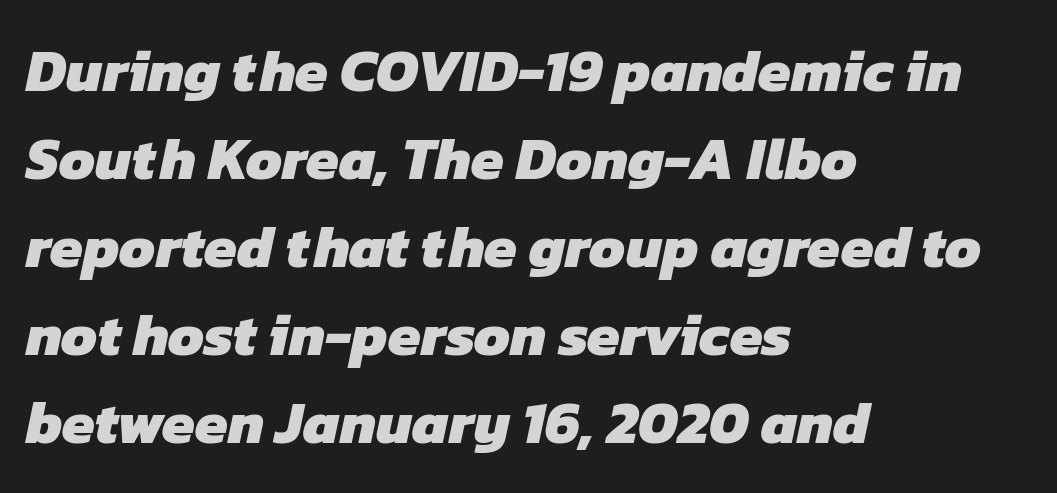
Each letter keeps its own natural width here, so spacing adapts to shape. Line spacing here is normal. No extra tracking has been applied to these lines. A bare baseline throughout the passage. Each letter's strokes conclude bluntly, with no projecting serifs.
